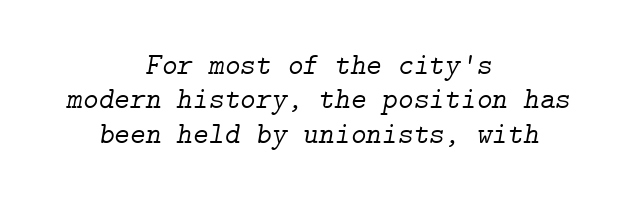
Q: Is the text bold? A: No.
Q: Is the text italic (slanted)? A: Yes, it leans right by about 9 degrees.
Q: Is the typeface a serif or a sans-serif typeface? A: Serif.
Q: Is the text underlined? A: No.
Q: How is the paragraph aligned? A: Centered.
Q: Is the spacing between letters normal or unusually wide? A: Normal.
Q: Is the spacing between lines tight, normal or loose? A: Tight.
Q: Width (condensed, normal, or wide)? A: Normal.
Q: Stroke contrast? A: Low.
Q: x-height? A: Medium.
